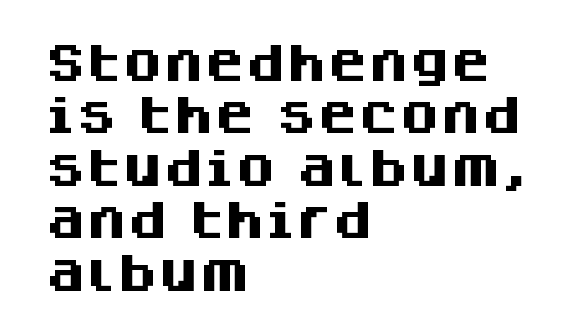
The image shows 41 px heavy sans-serif type, upright; set left-aligned, normal line spacing (1.28x), normal letter spacing, not underlined; medium stroke contrast and a large x-height.
